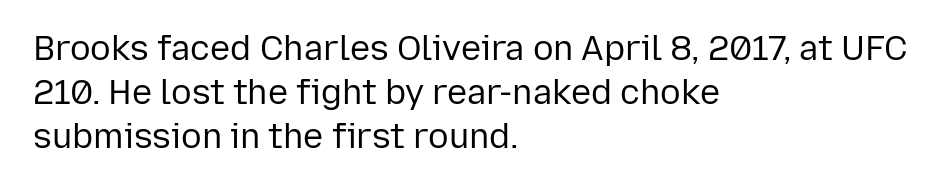
Q: Is the text bold? A: No.
Q: Is the text italic (slanted)? A: No, it is upright.
Q: Is the typeface a serif or a sans-serif typeface? A: Sans-serif.
Q: Is the text underlined? A: No.
Q: How is the paragraph aligned? A: Left-aligned.
Q: Is the spacing between letters normal or unusually wide? A: Normal.
Q: Is the spacing between lines tight, normal or loose? A: Normal.
Q: Width (condensed, normal, or wide)? A: Normal.
Q: Stroke contrast? A: Low.
Q: x-height? A: Medium.
Q: Monospaced? A: No.
